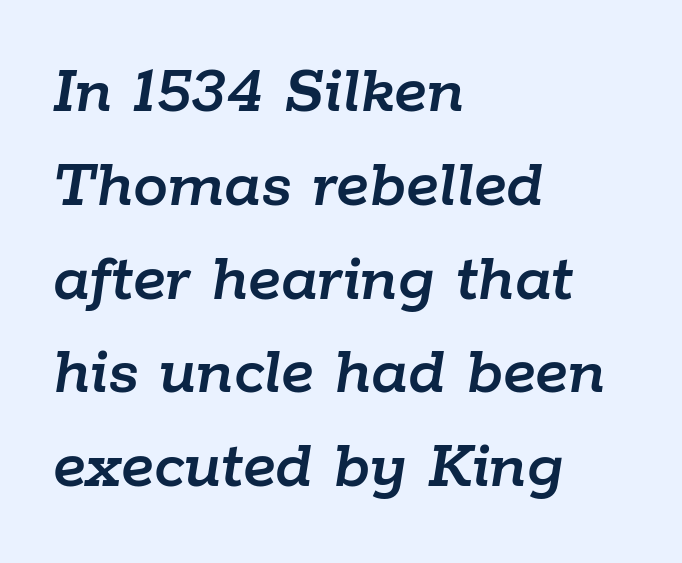
{"italic": "yes", "lean": "right", "slant_degrees": 9, "width": "normal", "stroke_contrast": "low", "x_height": "medium", "monospaced": "no", "underline": "no", "align": "left", "line_spacing": "normal", "line_spacing_ratio": 1.34, "letter_spacing": "normal", "letter_spacing_em": 0.0, "glyph_px": 70}
